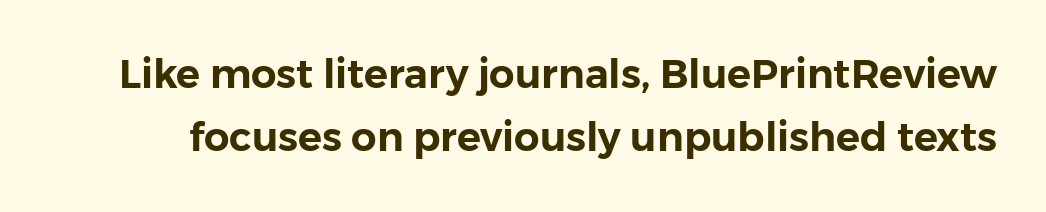
Q: Is the text italic (slanted)? A: No, it is upright.
Q: Is the typeface a serif or a sans-serif typeface? A: Sans-serif.
Q: Is the text underlined? A: No.
Q: Is the spacing between letters normal or unusually wide? A: Normal.
Q: Is the spacing between lines tight, normal or loose? A: Normal.
Q: Width (condensed, normal, or wide)? A: Normal.
Q: Stroke contrast? A: Low.
Q: x-height? A: Medium.
Q: Monospaced? A: No.
